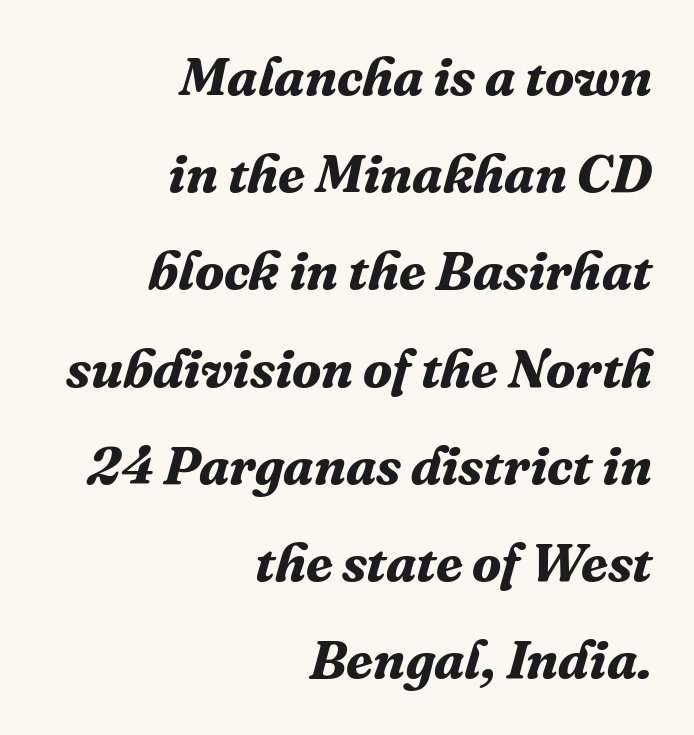
Q: Is the text bold? A: Yes.
Q: Is the text italic (slanted)? A: Yes, it leans right by about 16 degrees.
Q: Is the typeface a serif or a sans-serif typeface? A: Serif.
Q: Is the text underlined? A: No.
Q: How is the paragraph aligned? A: Right-aligned.
Q: Is the spacing between letters normal or unusually wide? A: Normal.
Q: Width (condensed, normal, or wide)? A: Normal.
Q: Stroke contrast? A: Medium.
Q: x-height? A: Medium.
Q: Monospaced? A: No.
